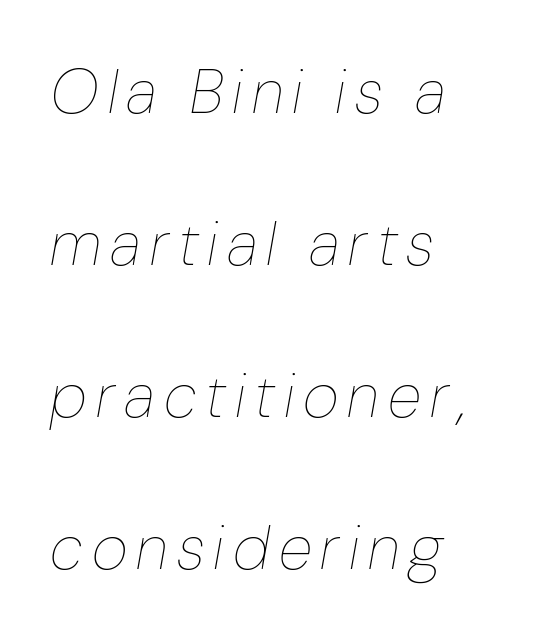
The image shows 62 px thin, condensed type, italic (leaning right); set left-aligned, loose line spacing (2.45x), not underlined; low stroke contrast and a medium x-height.
